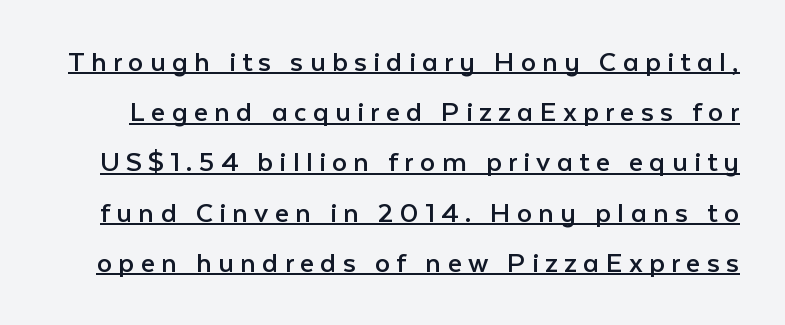
Emphasis is given by a line drawn under the lettering. Heft: none added — not bold. You could only call the tracking loose — the letters float apart. I'd call this a sans setting — the letters go barefoot. Each new line begins a customary step beneath the previous one.
